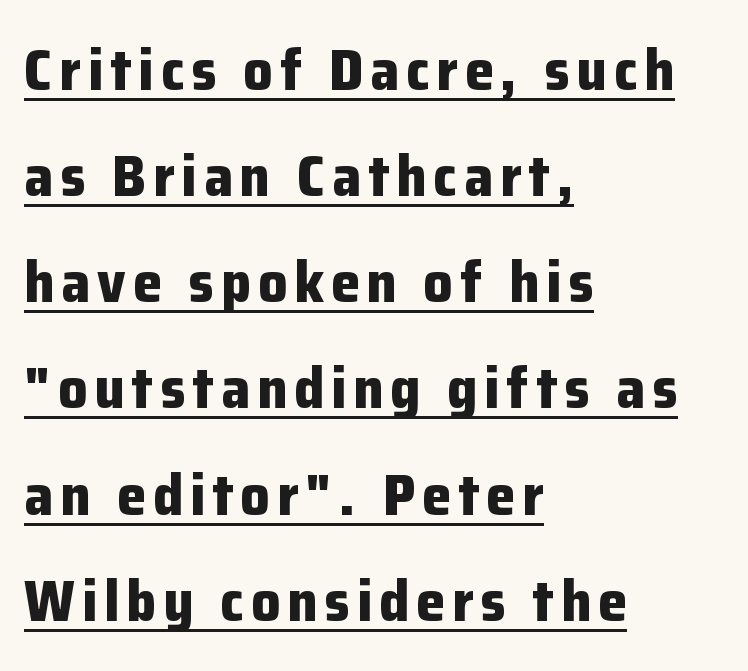
The image shows 58 px bold sans-serif type, upright; set left-aligned, line spacing 1.83x, underlined; low stroke contrast and a medium x-height.
